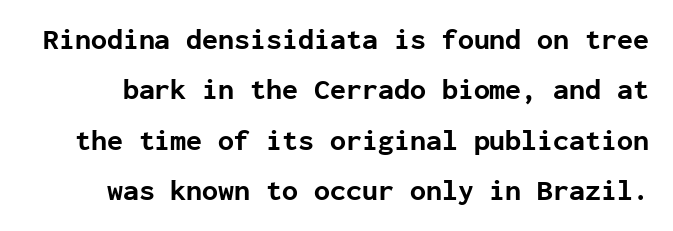
Bold? Absolutely — the strokes are thick and heavy. Has an underline been added? It has not. Examine the stroke ends and you'll find no serifs. Every character sits straight up, as roman type does. Glyph-to-glyph distance matches everyday printed text. Spacing verdict: monospaced, one width for all characters.
